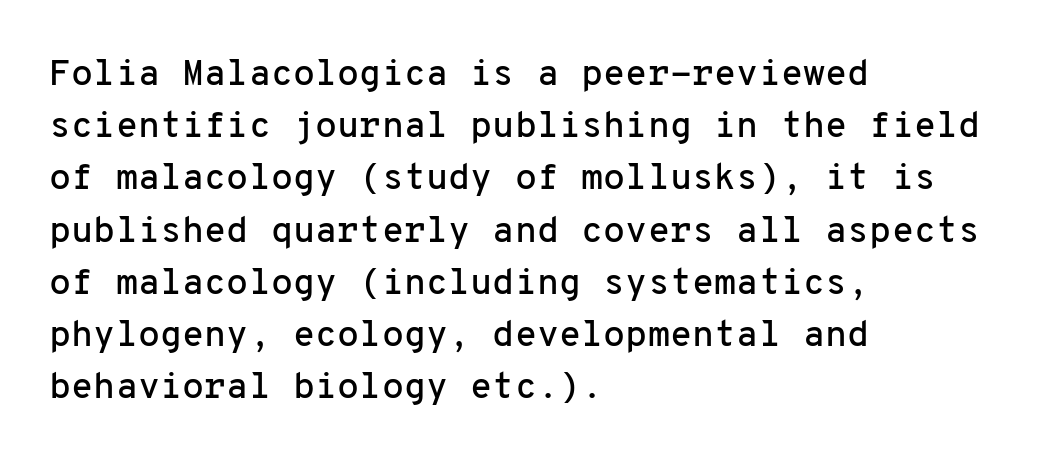
The type sits square on the baseline with zero lean. Examine the stroke ends and you'll find no serifs. The rendering uses typewriter-style spacing with identical character cells. Tracking here is standard; glyphs follow each other at the usual distance. A clean baseline with only descenders dipping below it. Summary of vertical rhythm: regular, with standard interline spacing.
